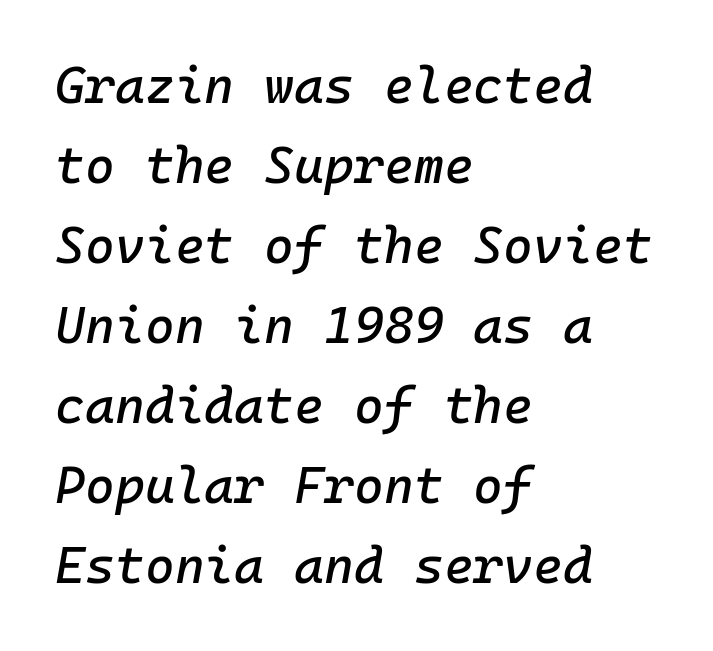
The image shows 51 px text type, italic (leaning right), monospaced; set left-aligned, normal line spacing (1.57x), normal letter spacing, not underlined; low stroke contrast and a medium x-height.
